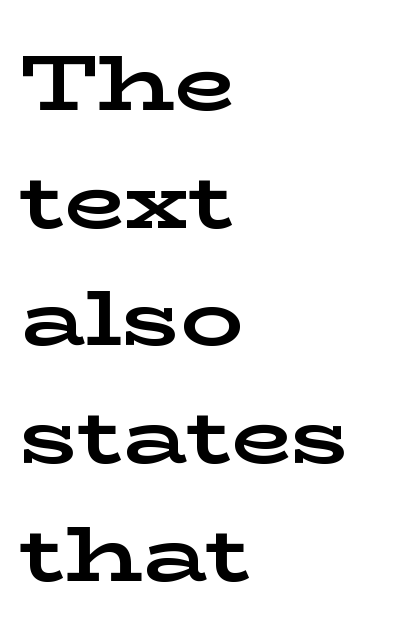
Compared with a centered layout, this one pins lines to the left instead. Characters remain perfectly vertical along every line. Does the type have serifs? Yes, each stem ends in a small foot. The strokes are fattened all the way to bold. Note the varied advance widths — an 'i' is clearly narrower than an 'm'.
